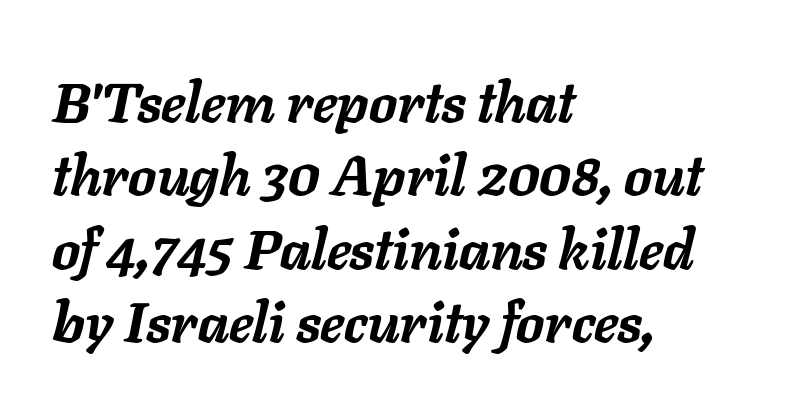
Honestly, the row spacing looks completely unremarkable. Proportional: the letters do not fall into vertical columns. Is the block centered? No — it sits flush against the left margin. Students, note that the glyphs here touch the page at normal intervals. Tall strokes in this sample are angled rather than plumb.
